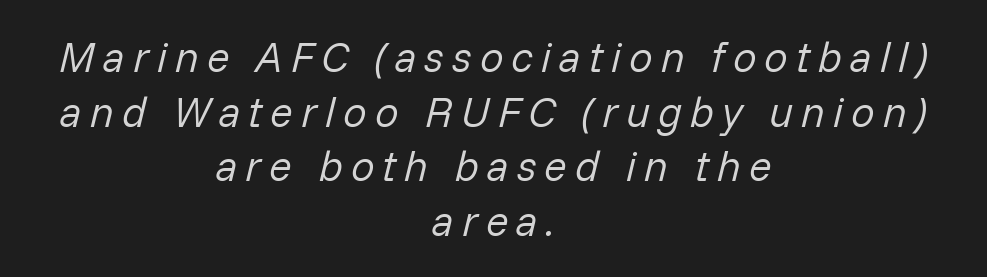
Compared with a typical body face, this is equally light or lighter still. A clean baseline with only descenders dipping below it. Successive baselines arrive at the customary interval. Where is the straight margin? There isn't one; the lines are centered.
